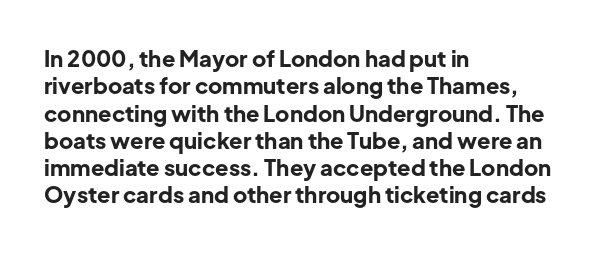
Q: Is the text bold? A: Yes.
Q: Is the text italic (slanted)? A: No, it is upright.
Q: Is the text underlined? A: No.
Q: How is the paragraph aligned? A: Left-aligned.
Q: Is the spacing between letters normal or unusually wide? A: Normal.
